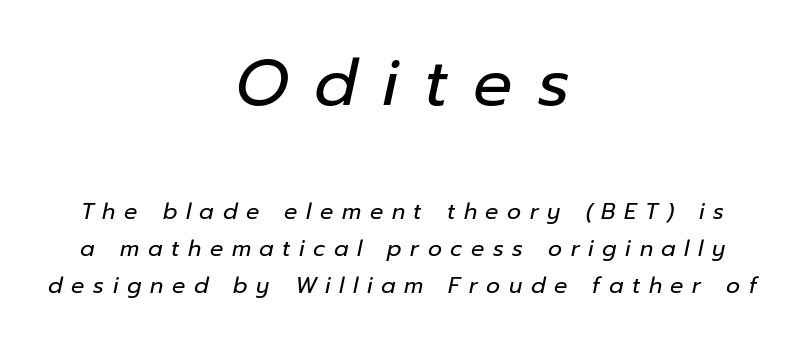
Q: Is the text bold? A: No.
Q: Is the text italic (slanted)? A: Yes, it leans right by about 12 degrees.
Q: Is the text underlined? A: No.
Q: How is the paragraph aligned? A: Centered.
Q: Is the spacing between letters normal or unusually wide? A: Unusually wide.
Q: Is the spacing between lines tight, normal or loose? A: Normal.
Q: Which block of text is set in a larger size, the first (top) or the second (bottom)? A: The first (top) one.
Q: Width (condensed, normal, or wide)? A: Normal.
Q: Stroke contrast? A: Low.
Q: x-height? A: Medium.
Q: Monospaced? A: No.
